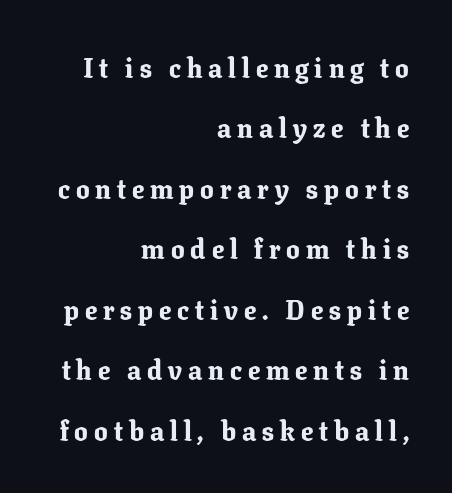
Chunky letters — that's bold for sure. The passage is arranged like a letterhead date or caption credit — flush right. The letterforms stand isolated, each surrounded by extra space. Students, observe: this is what heavily led, spacious text looks like. Any mark beneath the type? The region is blank.
